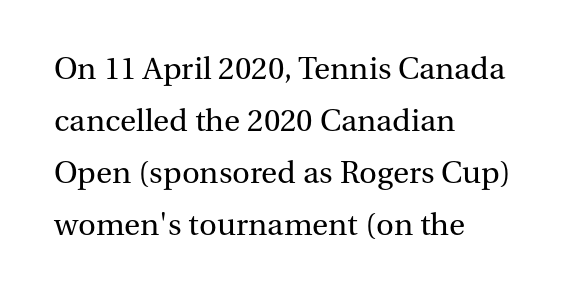
The image shows 33 px regular-weight serif type, upright; set left-aligned, normal line spacing (1.58x), normal letter spacing, not underlined; medium stroke contrast and a medium x-height.
